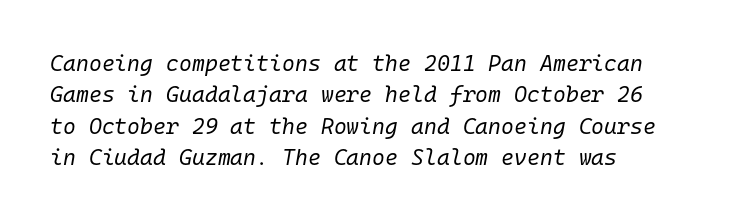
Q: Is the text bold? A: No.
Q: Is the text italic (slanted)? A: Yes, it leans right by about 10 degrees.
Q: Is the text underlined? A: No.
Q: Is the spacing between letters normal or unusually wide? A: Normal.
Q: Is the spacing between lines tight, normal or loose? A: Normal.
